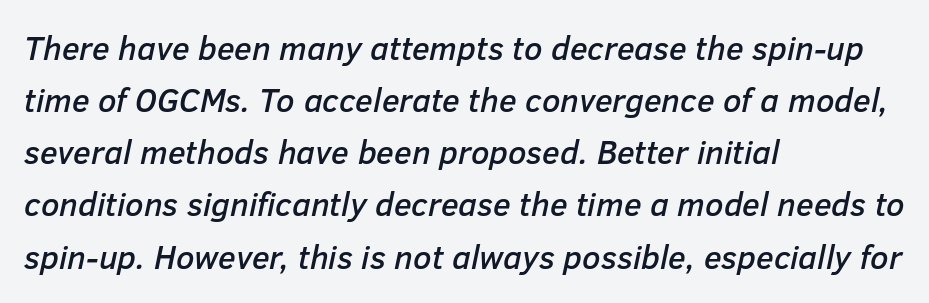
The typesetter chose a ragged-right arrangement here. You could call the tracking neutral — neither tight nor loose. Line spacing here is normal. If you drew a line through each stem, it would be angled. Character widths vary here, with narrow letters taking less room than wide ones.
